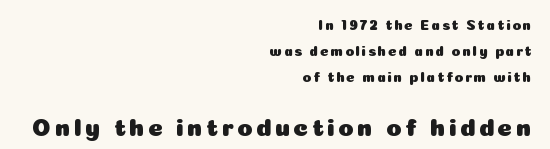
The image shows 25 px text type, upright; set right-aligned, line spacing 1.85x, not underlined; the second (bottom) block is 1.79x larger.
